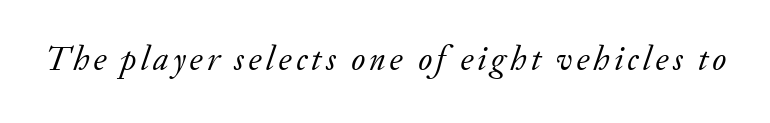
Tall strokes in this sample are angled rather than plumb. Note: serifs present on the glyphs. Is the type heavy? It reads as light-to-regular instead. Glance below the letters and you will spot only blank space.
